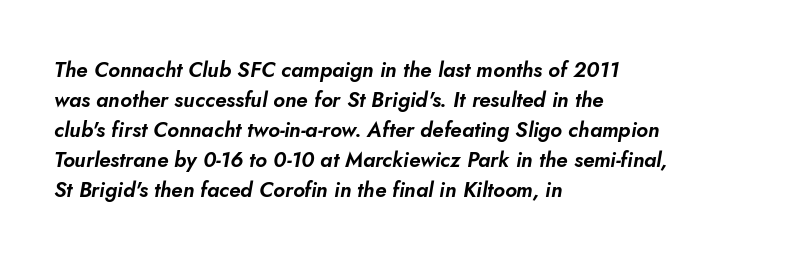
{"italic": "yes", "lean": "right", "slant_degrees": 10, "underline": "no", "align": "left", "line_spacing": "normal", "line_spacing_ratio": 1.43, "letter_spacing": "normal", "letter_spacing_em": 0.0, "glyph_px": 21}
